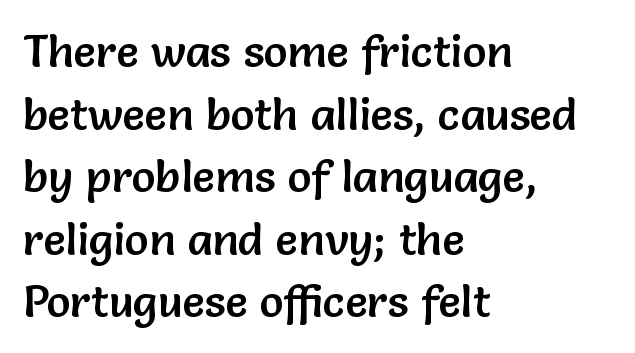
Q: Is the text italic (slanted)? A: No, it is upright.
Q: Is the typeface a serif or a sans-serif typeface? A: Sans-serif.
Q: Is the text underlined? A: No.
Q: How is the paragraph aligned? A: Left-aligned.
Q: Is the spacing between letters normal or unusually wide? A: Normal.
Q: Is the spacing between lines tight, normal or loose? A: Normal.
Q: Width (condensed, normal, or wide)? A: Normal.
Q: Stroke contrast? A: Low.
Q: x-height? A: Medium.
Q: Monospaced? A: No.
